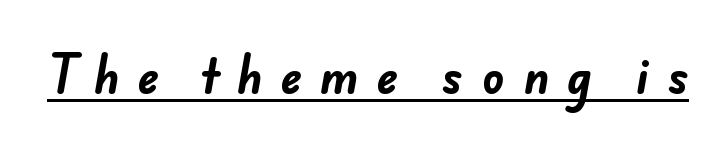
{"serif": "no", "bold": "yes", "weight": "bold", "width": "normal", "stroke_contrast": "low", "x_height": "small", "monospaced": "no", "underline": "yes", "letter_spacing": "wide", "letter_spacing_em": 0.41, "glyph_px": 45}
